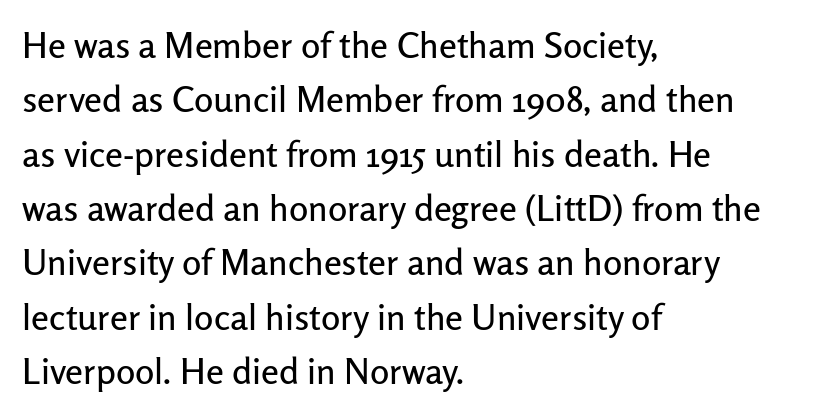
The image shows 36 px sans-serif type, upright; set left-aligned, normal line spacing (1.51x), normal letter spacing, not underlined; low stroke contrast and a medium x-height.
